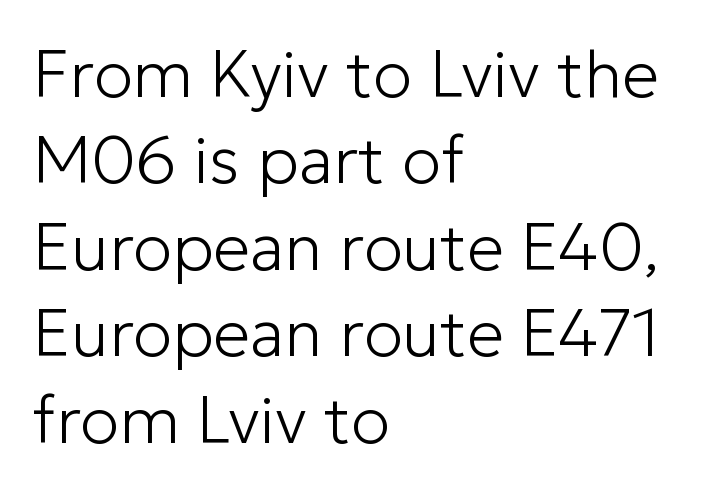
{"serif": "no", "italic": "no", "bold": "no", "weight": "light", "width": "normal", "stroke_contrast": "low", "x_height": "medium", "monospaced": "no", "underline": "no", "align": "left", "line_spacing": "normal", "line_spacing_ratio": 1.31, "letter_spacing": "normal", "letter_spacing_em": 0.0, "glyph_px": 66}
